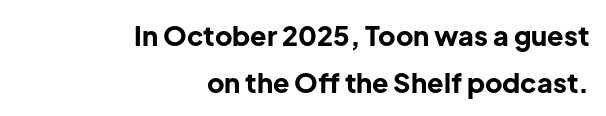
Ordinary non-slanted type is in use. Reading down the block, your eye finds every line finishing at a fixed right position. These words are printed bold, with thick strokes throughout. The string is rendered with underlining switched off.
